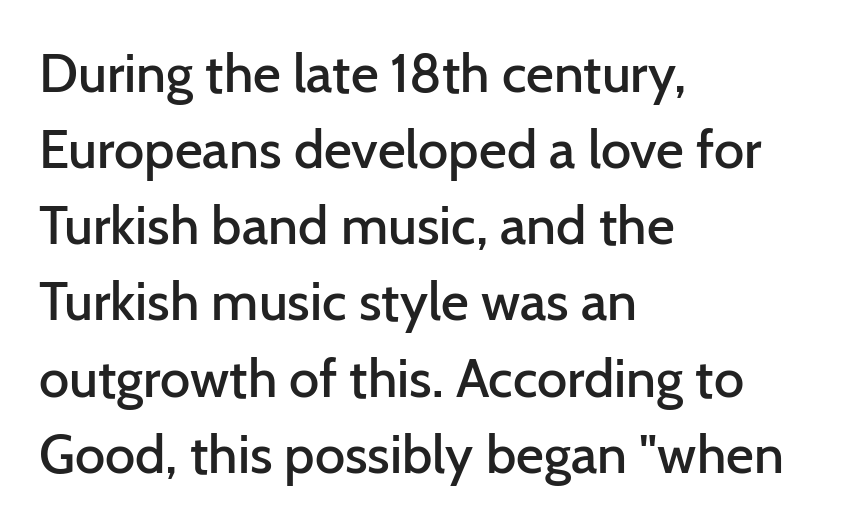
This sample is left-justified, so line endings fall wherever the words run out. How would I describe the line gaps? Plain and ordinary. Tall strokes in this sample are plumb rather than angled. The letters advance in unequal steps, a hallmark of proportional type.
